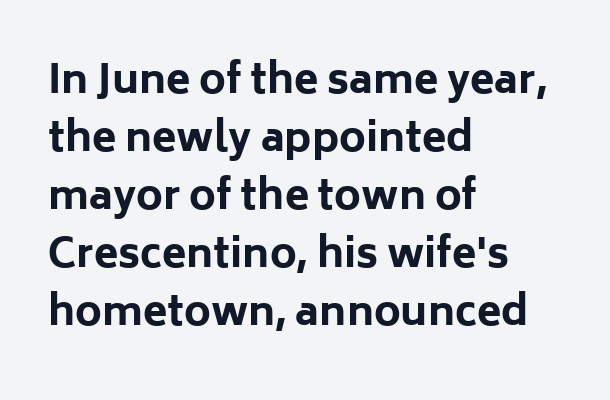
Strong, thick strokes mark this as bold type. A classic flush-left, rag-right setting is used for this passage. Anything drawn beneath the words? Only blank space. The rendering uses a moderate line-height, typical for paragraphs. Stroke terminals: plain, sans-serif.
